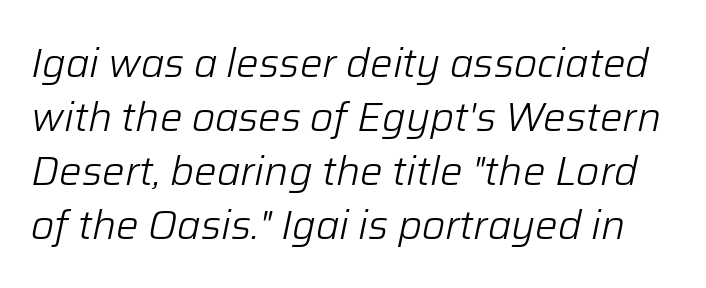
{"italic": "yes", "lean": "right", "slant_degrees": 12, "bold": "no", "weight": "light", "width": "normal", "stroke_contrast": "low", "x_height": "medium", "monospaced": "no", "underline": "no", "line_spacing": "normal", "line_spacing_ratio": 1.35, "letter_spacing": "normal", "letter_spacing_em": 0.0, "glyph_px": 40}
